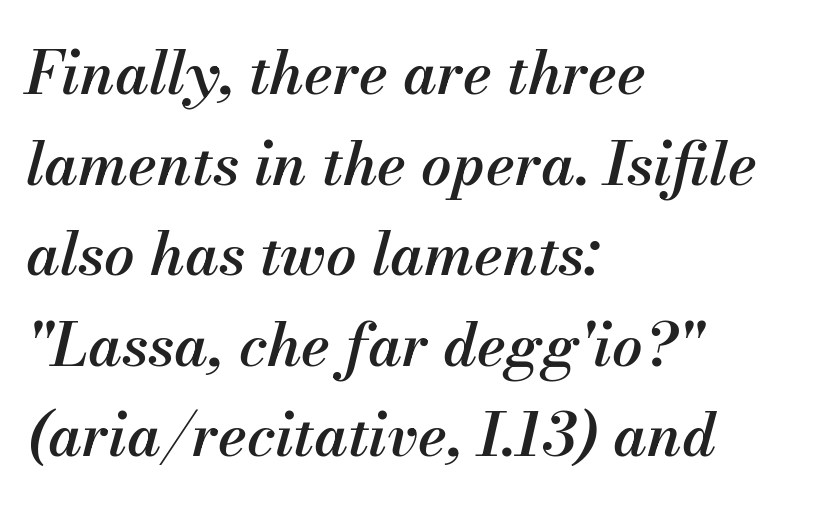
Spacing verdict: proportional, widths tailored to each character. The rendering uses a semibold face; strokes are thickened but not to full bold. Decoration check: the copy has no underline. A student would call this left alignment; a typographer would say flush left, rag right.
